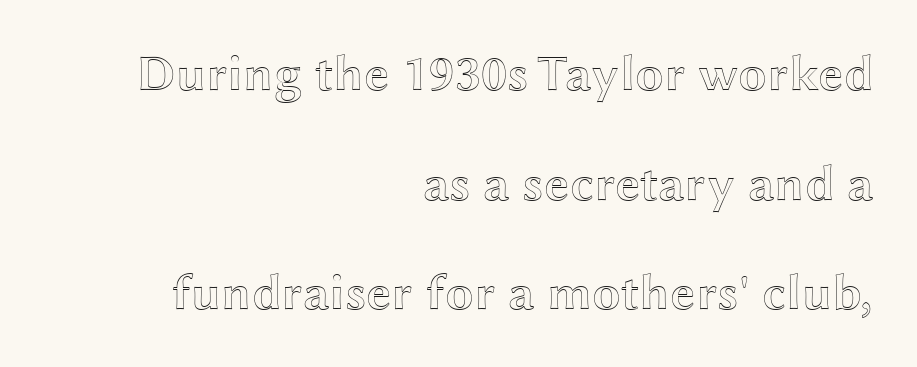
Here the glyphs are tracked normally, forming tight word shapes. The block of text is sparse from top to bottom, with ample space between rows. The passage is arranged like a letterhead date or caption credit — flush right. A clean baseline with only descenders dipping below it. Characters remain perfectly vertical along every line. Here the designer chose a conventional face with non-uniform glyph widths.
